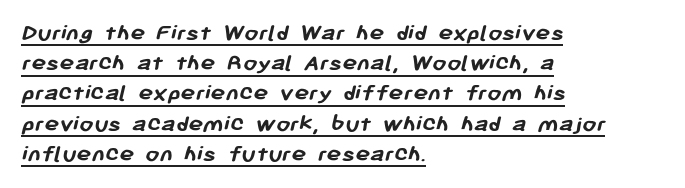
The image shows 25 px bold type; set left-aligned, line spacing 1.21x, normal letter spacing, underlined.
